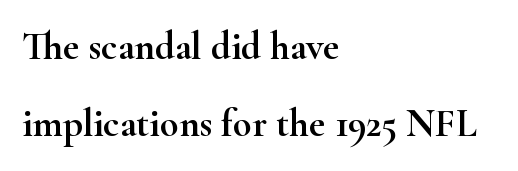
Rule under the text: the space is simply empty. This sample has the flowing, uneven cadence of proportional lettering. Does the type have serifs? Yes, each stem ends in a small foot. In terms of posture, this sample is upright. The ragged edge is on the right, which tells us the setting is flush left. There is no visible air inserted between adjacent glyphs.
